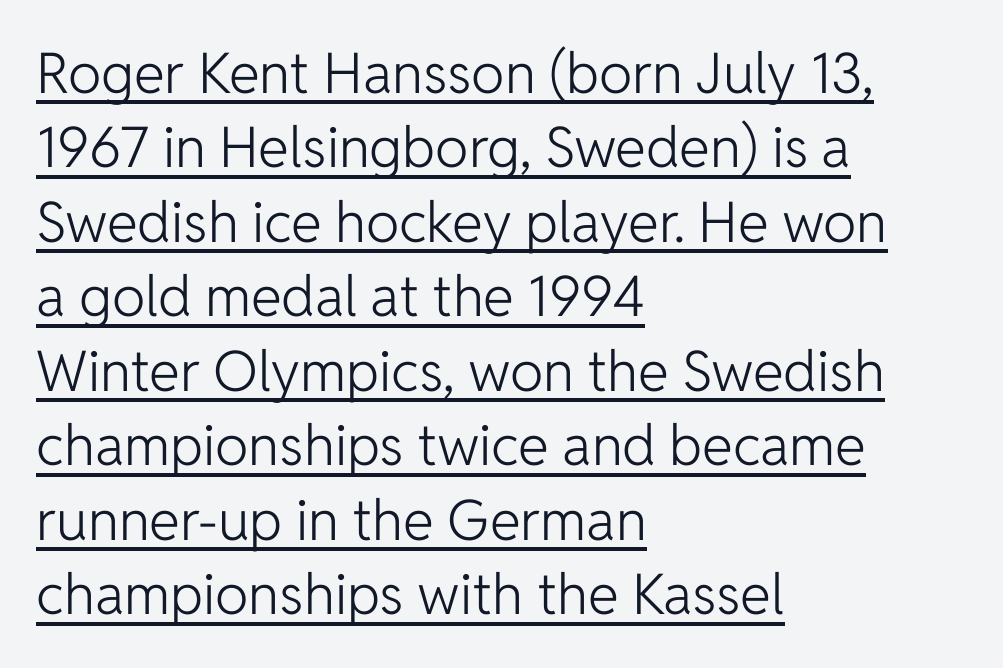
No italicization has been applied; the sample stays upright. The string is rendered with underlining switched on. In CSS terms this would be text-align: left. The strokes carry an ordinary text weight at most.
